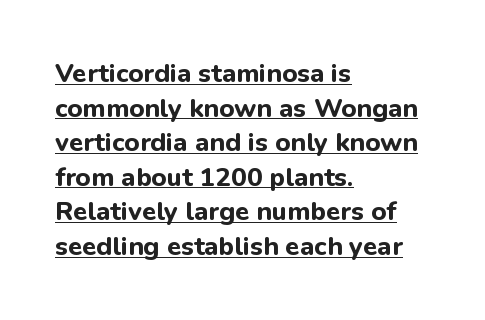
Q: Is the text bold? A: Yes.
Q: Is the text italic (slanted)? A: No, it is upright.
Q: Is the text underlined? A: Yes.
Q: How is the paragraph aligned? A: Left-aligned.
Q: Is the spacing between letters normal or unusually wide? A: Normal.
Q: Is the spacing between lines tight, normal or loose? A: Normal.
